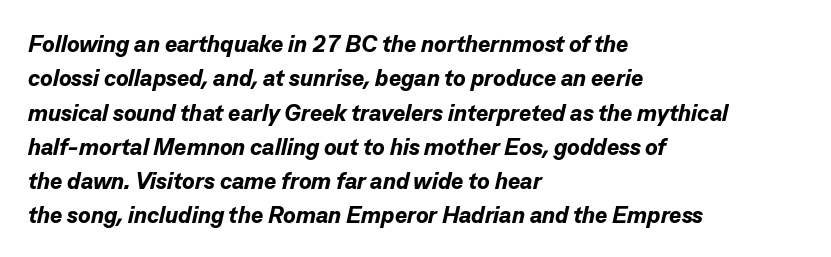
Q: Is the text bold? A: Yes.
Q: Is the text italic (slanted)? A: Yes, it leans right by about 13 degrees.
Q: Is the text underlined? A: No.
Q: How is the paragraph aligned? A: Left-aligned.
Q: Is the spacing between letters normal or unusually wide? A: Normal.
Q: Is the spacing between lines tight, normal or loose? A: Normal.
